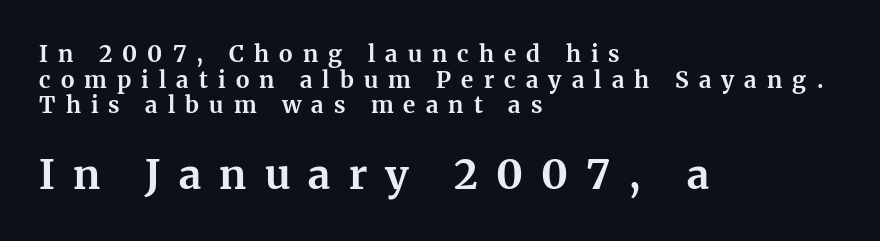
The image shows 41 px bold serif type, upright; set left-aligned, tight line spacing (1.11x), unusually wide letter spacing (+0.44 em), not underlined; the second (bottom) block is 1.78x larger; medium stroke contrast and a medium x-height.
